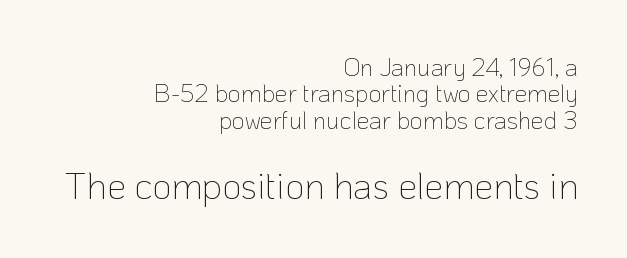
{"serif": "no", "italic": "no", "bold": "no", "weight": "thin", "width": "normal", "stroke_contrast": "low", "x_height": "medium", "monospaced": "no", "underline": "no", "align": "right", "line_spacing": "tight", "line_spacing_ratio": 1.06, "letter_spacing": "normal", "letter_spacing_em": 0.0, "larger_block": "second", "size_ratio": 1.52, "glyph_px": 38}
